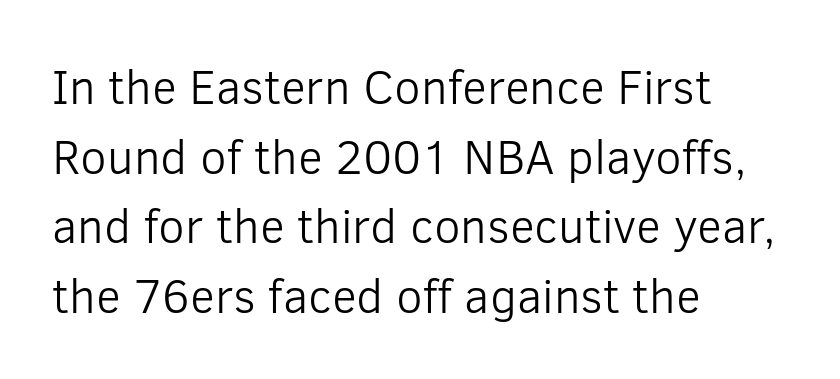
Q: Is the text bold? A: No.
Q: Is the text italic (slanted)? A: No, it is upright.
Q: Is the typeface a serif or a sans-serif typeface? A: Sans-serif.
Q: Is the text underlined? A: No.
Q: How is the paragraph aligned? A: Left-aligned.
Q: Is the spacing between letters normal or unusually wide? A: Normal.
Q: Is the spacing between lines tight, normal or loose? A: Normal.
Q: Width (condensed, normal, or wide)? A: Normal.
Q: Stroke contrast? A: Low.
Q: x-height? A: Medium.
Q: Monospaced? A: No.
